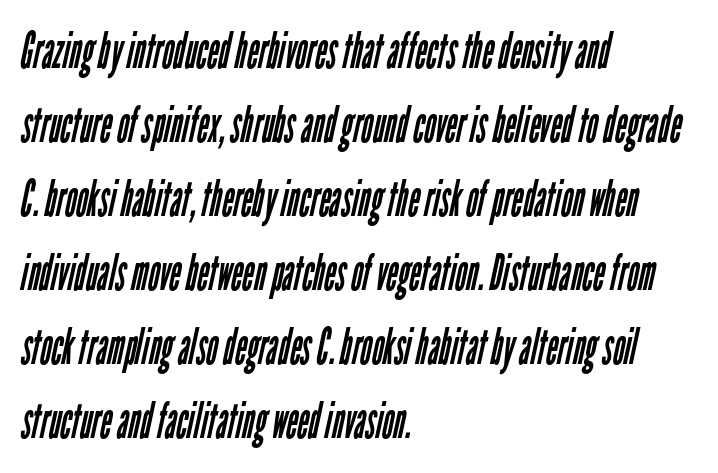
How are the letters spaced? Ordinarily, with no added tracking. The face used here is a sans, in the tradition of grotesques and geometrics. Reading down the block, your eye returns to a fixed left position each line. No extra ink here — the face is not bold.
